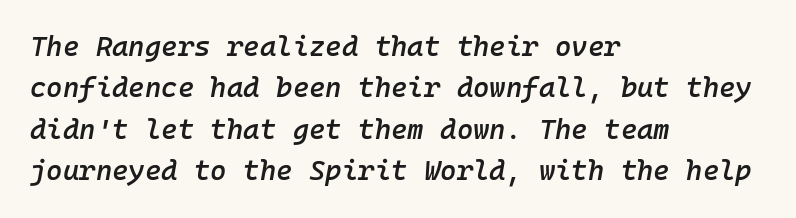
{"italic": "yes", "lean": "right", "slant_degrees": 10, "bold": "semi", "weight": "semibold", "width": "normal", "stroke_contrast": "low", "x_height": "medium", "monospaced": "yes", "underline": "no", "align": "left", "line_spacing": "normal", "line_spacing_ratio": 1.48, "letter_spacing": "normal", "letter_spacing_em": 0.0, "glyph_px": 28}
